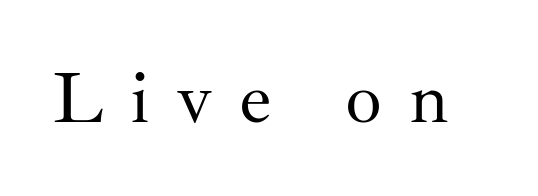
Q: Is the text bold? A: No.
Q: Is the text italic (slanted)? A: No, it is upright.
Q: Is the typeface a serif or a sans-serif typeface? A: Serif.
Q: Is the text underlined? A: No.
Q: Is the spacing between letters normal or unusually wide? A: Unusually wide.
Q: Width (condensed, normal, or wide)? A: Normal.
Q: Stroke contrast? A: Medium.
Q: x-height? A: Small.
Q: Monospaced? A: No.
